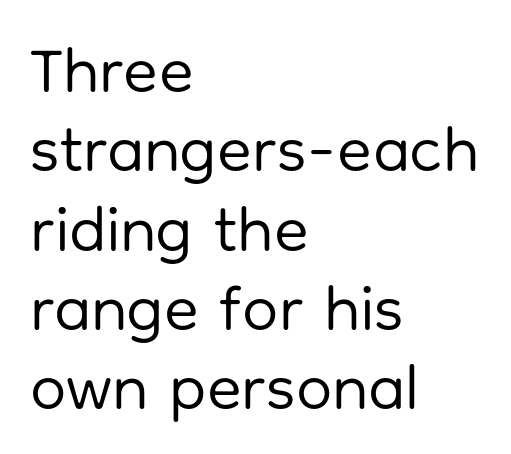
Stroke terminals: plain, sans-serif. Clear beneath every line of the passage. The letters stand upright; this is a roman face. Look at the tracking — it's just the regular setting, nothing added.
